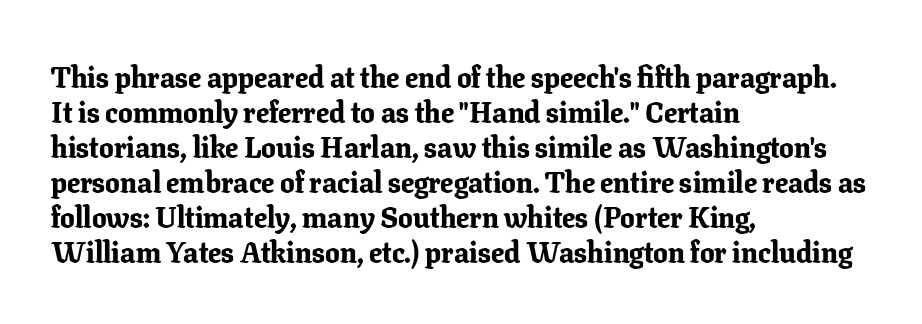
If you drew a line through each stem, it would be perfectly vertical. Characters follow at the spacing the type designer built in. Notice how thick the strokes are: this is what a full bold looks like. Spacing verdict: proportional, widths tailored to each character. This is serif lettering, the kind often seen in printed books. The specimen omits any rule beneath the text block's lines.
